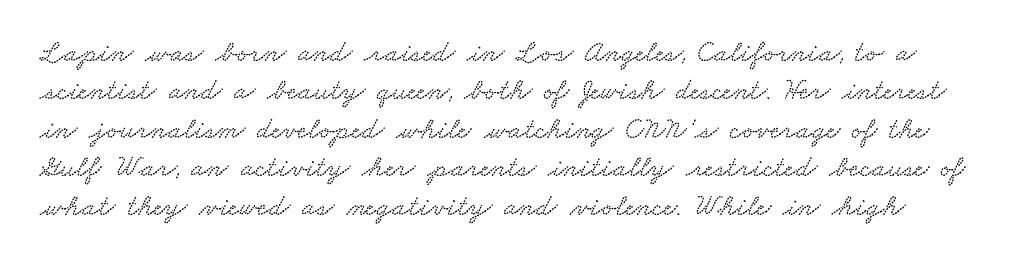
Q: Is the text underlined? A: No.
Q: Is the spacing between letters normal or unusually wide? A: Normal.
Q: Is the spacing between lines tight, normal or loose? A: Normal.
Q: Width (condensed, normal, or wide)? A: Wide.
Q: Stroke contrast? A: Low.
Q: x-height? A: Small.
Q: Monospaced? A: No.
